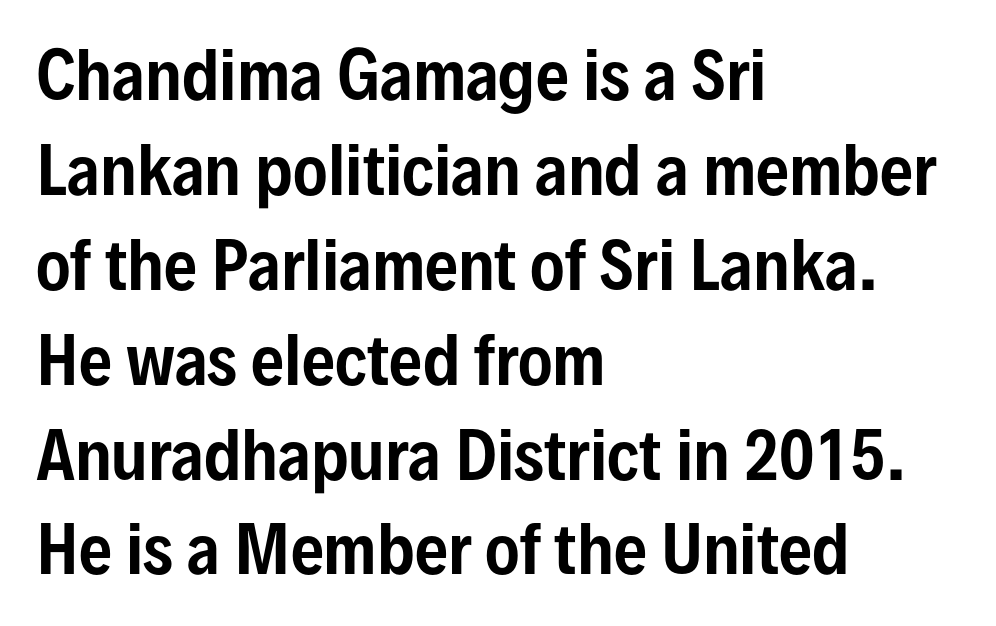
The passage shown is typed in a proportional face where columns would drift. Each word holds together tightly as a unit, with standard inter-letter gaps. Line spacing here is normal. A clean baseline with only descenders dipping below it. Observe the absence of serifs on each vertical stroke in this sample. Line starts are locked; line ends wander.
